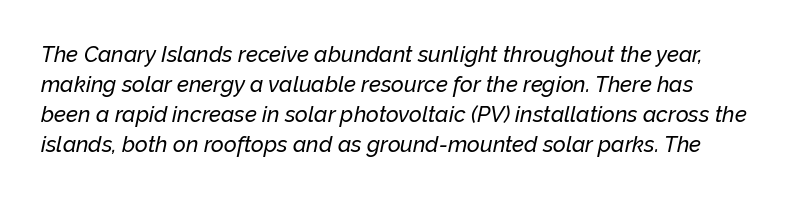
The image shows 22 px text type, italic (leaning right); set normal line spacing (1.36x), normal letter spacing, not underlined.
